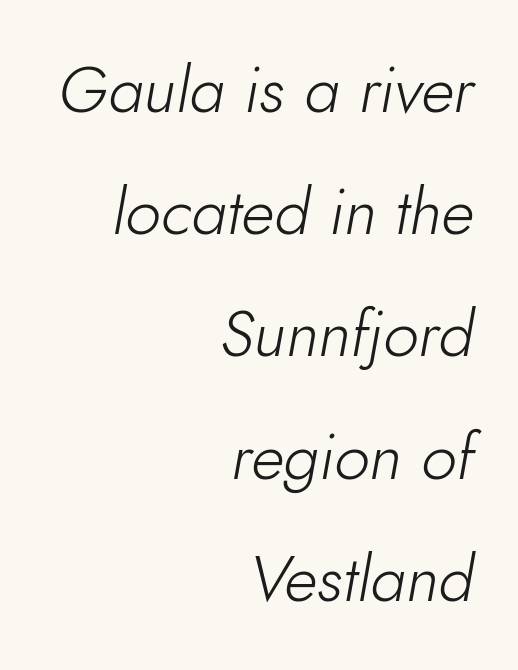
Would a proofreader flag this as italicized? Yes. Do the characters align in a grid? No, the font is proportional. The area under the type is left untouched. A student would call this right alignment; a typographer would say flush right, rag left.
